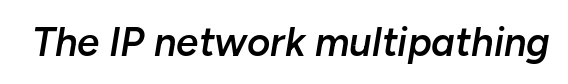
Q: Is the text bold? A: Semi-bold.
Q: Is the text italic (slanted)? A: Yes, it leans right by about 10 degrees.
Q: Is the text underlined? A: No.
Q: Is the spacing between letters normal or unusually wide? A: Normal.
Q: Width (condensed, normal, or wide)? A: Normal.
Q: Stroke contrast? A: Low.
Q: x-height? A: Medium.
Q: Monospaced? A: No.
